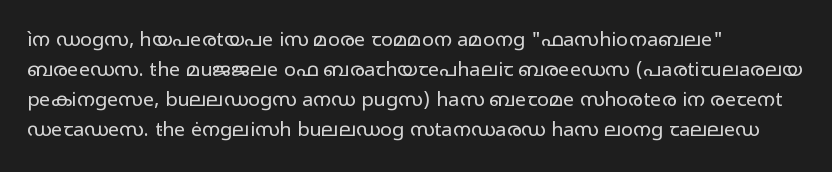
The face looks like a standard text weight, possibly lighter. A normal amount of white space separates one row of letters from the next. Line beginnings align vertically; line endings do not. The horizontal fit of the characters is conventional and even. The passage shown is not underscored anywhere.
